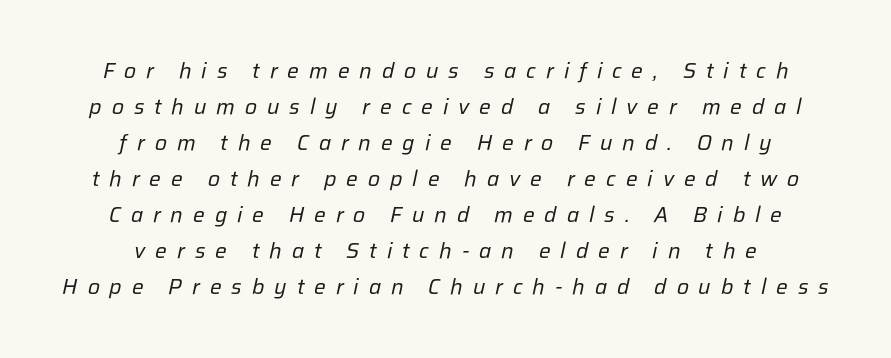
Descender tails drop into unmarked territory. Slant detected: the letters are inclined. The lines are quadded center. Horizontal bands of white between lines are of average thickness. The tracking jumps out immediately: characters are airy and widely separated. Is this a heavy cut? Hardly; it is regular or lighter.
